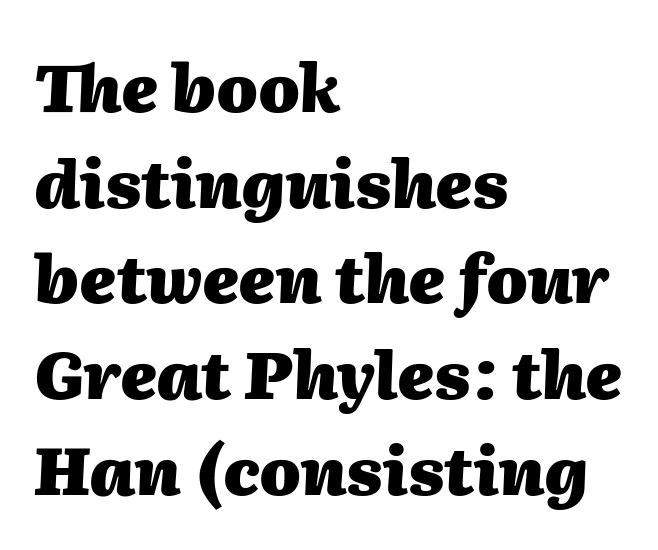
Think of a printed novel: that variable character pitch is what you see here. The rendering keeps characters at their native spacing. Rows of type keep a routine distance in the vertical direction. The axis of the letterforms is tilted away from vertical. Caption: bold face, heavy strokes. The paragraph shown leans on its left margin.
